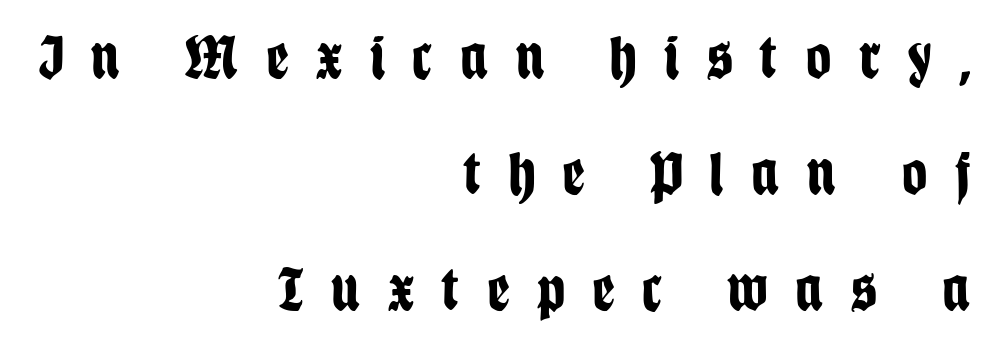
The rendering shows plain stroke endings on the letterforms — a sans-serif design. The sample has been set heavy, in full bold. Short and long lines alike share a common ending point at right. Words appear elongated and porous because spacing is wide.
